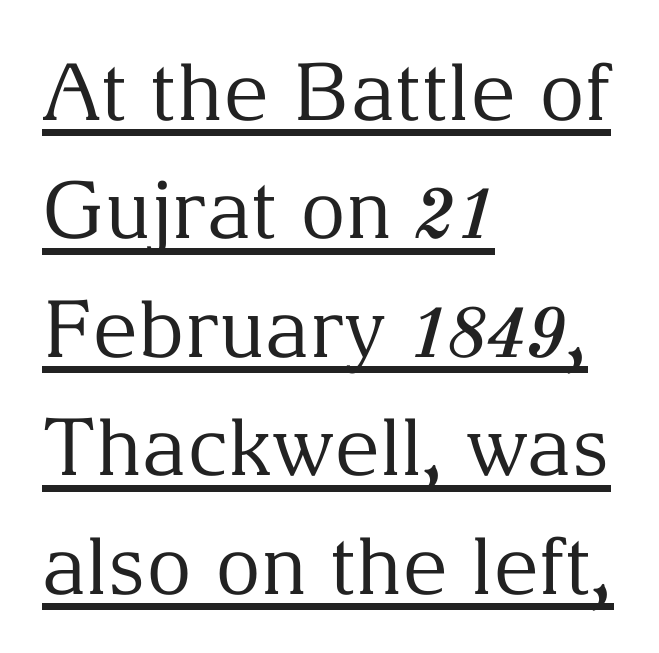
The image shows 79 px regular-weight serif type, upright; set left-aligned, normal line spacing (1.5x), normal letter spacing, underlined; medium stroke contrast and a medium x-height.
